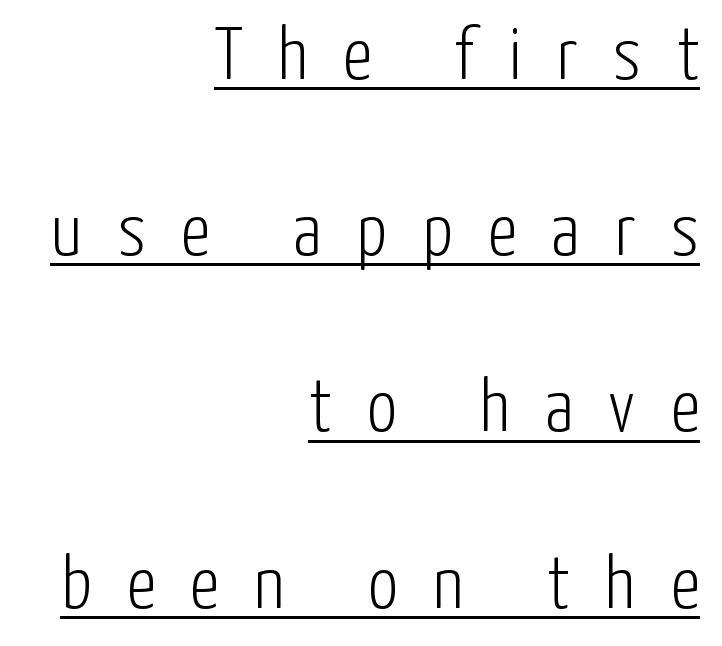
Q: Is the text bold? A: No.
Q: Is the text italic (slanted)? A: No, it is upright.
Q: Is the typeface a serif or a sans-serif typeface? A: Sans-serif.
Q: Is the text underlined? A: Yes.
Q: How is the paragraph aligned? A: Right-aligned.
Q: Is the spacing between letters normal or unusually wide? A: Unusually wide.
Q: Is the spacing between lines tight, normal or loose? A: Loose.
Q: Width (condensed, normal, or wide)? A: Condensed.
Q: Stroke contrast? A: Low.
Q: x-height? A: Medium.
Q: Monospaced? A: No.
